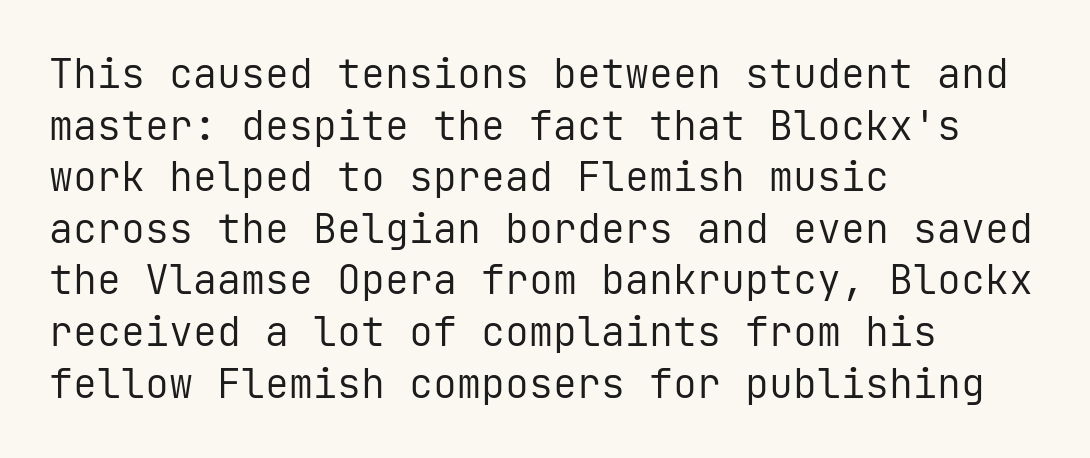
The image shows 40 px regular-weight sans-serif type, upright, monospaced; set left-aligned, normal line spacing (1.29x), normal letter spacing, not underlined; low stroke contrast and a medium x-height.
